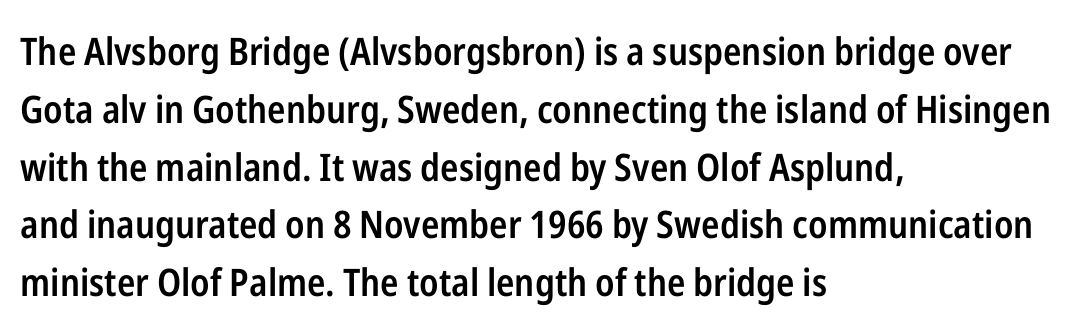
A normal amount of white space separates one row of letters from the next. Rendered with straight, roman letterforms. The passage shown has conventional tracking throughout. A somewhat darkened texture: the type is semibold rather than bold. Here the designer chose a conventional face with non-uniform glyph widths. Has an underline been added? It has not.
